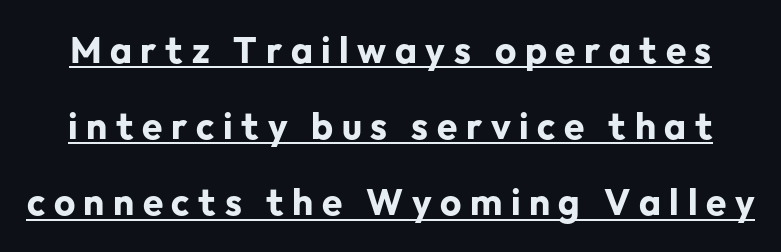
Between one letter and the next there's a generous, obvious gap. The sample's only ornament is a line tracing under the words. Think of a printed novel: that variable character pitch is what you see here. The block of text is sparse from top to bottom, with ample space between rows.
